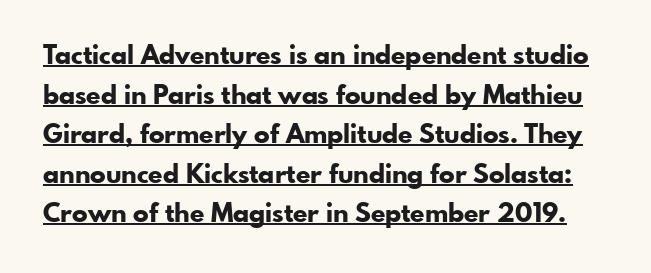
The image shows 26 px bold type, upright; set normal line spacing (1.52x), normal letter spacing, underlined.
